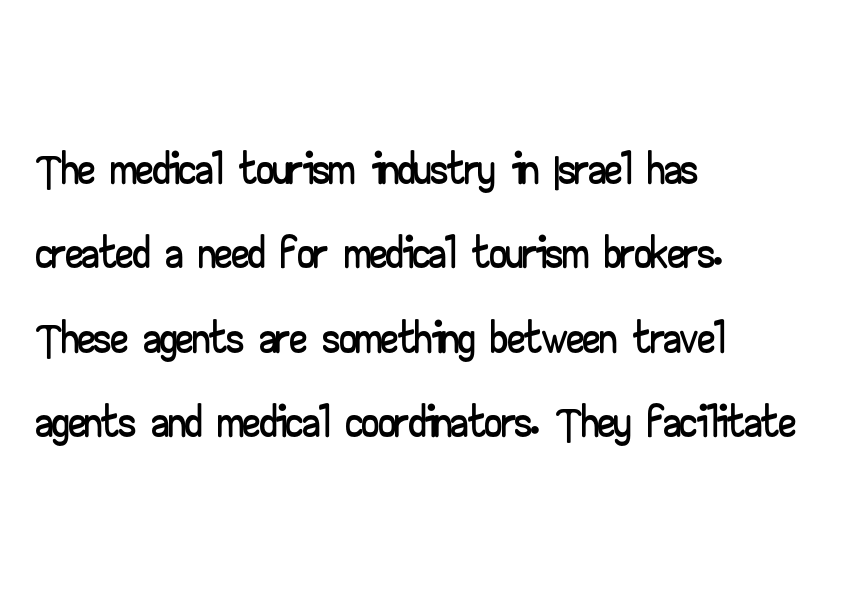
The font family rendered here belongs to the sans-serif group. The setting favours the left margin, as ordinary paragraphs usually do. Bare-footed words on every line. Every character sits straight up, as roman type does. Honestly, the letter spacing is just normal — you wouldn't notice it. Is this a fixed-width face? No — the glyphs have proportional, varying widths.
